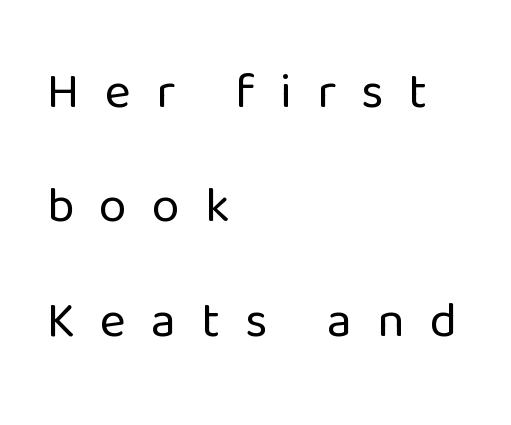
The image shows 50 px regular-weight sans-serif type, upright; set left-aligned, loose line spacing (2.29x), unusually wide letter spacing (+0.5 em), not underlined; low stroke contrast and a medium x-height.
